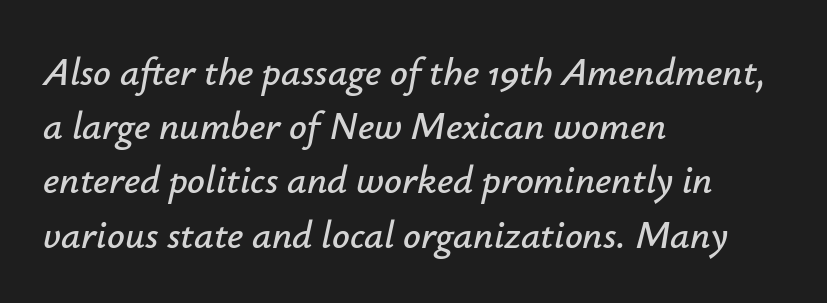
The passage shown has conventional tracking throughout. This block has exactly the height ordinary leading produces. Tall strokes in this sample are angled rather than plumb. The face used here is proportionally spaced, like ordinary book or web type. The glyphs are unaccompanied by any horizontal stroke below them.
